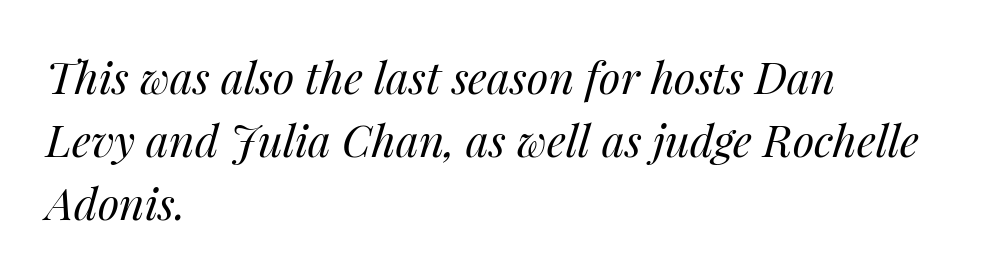
Nothing unusual about the tracking: characters are spaced as the font intends. Varying glyph widths throughout — classic text-font behaviour. Beneath every word, the page is bare. This sample is left-justified, so line endings fall wherever the words run out.
